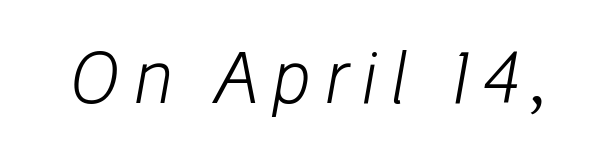
Q: Is the text bold? A: No.
Q: Is the text italic (slanted)? A: Yes, it leans right by about 10 degrees.
Q: Is the text underlined? A: No.
Q: Width (condensed, normal, or wide)? A: Normal.
Q: Stroke contrast? A: Low.
Q: x-height? A: Medium.
Q: Monospaced? A: No.
